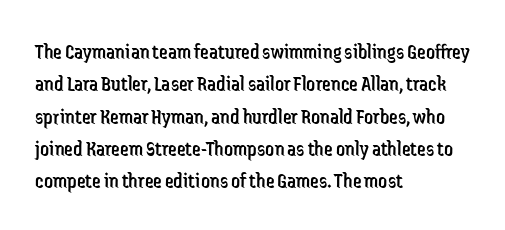
Does extra space separate the letters? No, they use regular spacing. Compared with a typical body face, this is equally light or lighter still. Casual observation: everything's shoved over to the left. This sample keeps an unexceptional amount of space between lines.
